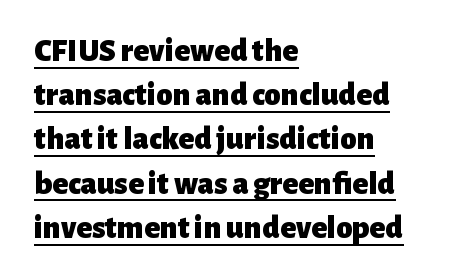
{"serif": "no", "italic": "no", "bold": "yes", "weight": "heavy", "width": "normal", "stroke_contrast": "low", "x_height": "medium", "monospaced": "no", "underline": "yes", "align": "left", "line_spacing": "normal", "line_spacing_ratio": 1.34, "letter_spacing": "normal", "letter_spacing_em": 0.0, "glyph_px": 33}
